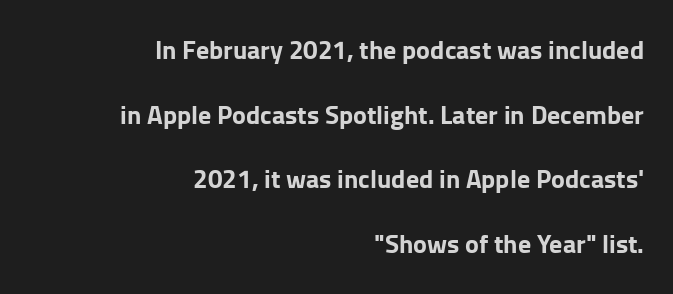
Q: Is the text bold? A: Yes.
Q: Is the text italic (slanted)? A: No, it is upright.
Q: Is the text underlined? A: No.
Q: How is the paragraph aligned? A: Right-aligned.
Q: Is the spacing between letters normal or unusually wide? A: Normal.
Q: Is the spacing between lines tight, normal or loose? A: Loose.
